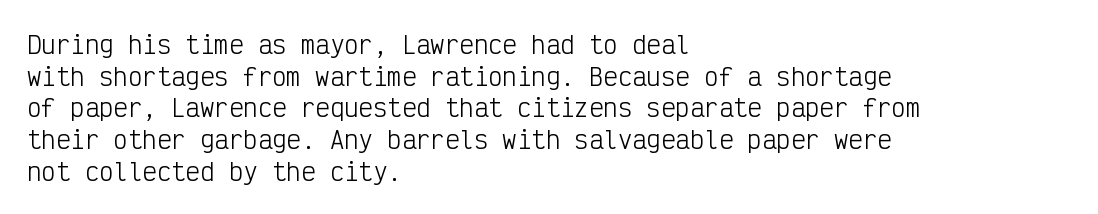
Leftover space on each line is placed entirely after the last word. The typesetting does not lean heavy: it is not bold. Honestly, the letter spacing is just normal — you wouldn't notice it. Underline: absent. If you drew a line through each stem, it would be perfectly vertical.
